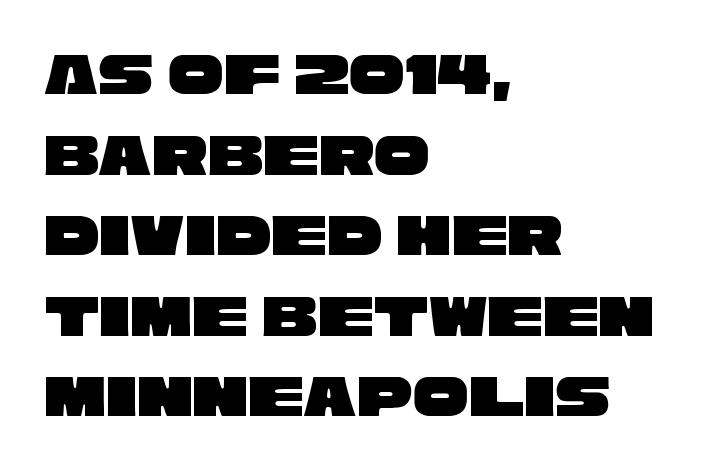
Q: Is the typeface a serif or a sans-serif typeface? A: Sans-serif.
Q: Is the text underlined? A: No.
Q: How is the paragraph aligned? A: Left-aligned.
Q: Is the spacing between letters normal or unusually wide? A: Normal.
Q: Is the spacing between lines tight, normal or loose? A: Normal.
Q: Width (condensed, normal, or wide)? A: Wide.
Q: Stroke contrast? A: Low.
Q: x-height? A: Large.
Q: Monospaced? A: No.
